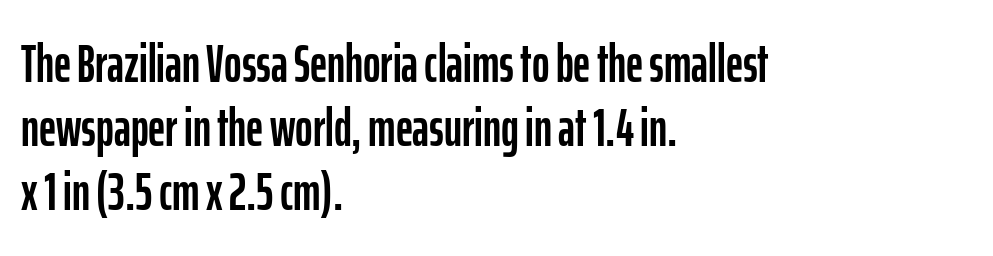
{"serif": "no", "italic": "no", "width": "condensed", "stroke_contrast": "low", "x_height": "medium", "monospaced": "no", "underline": "no", "align": "left", "line_spacing_ratio": 1.21, "letter_spacing": "normal", "letter_spacing_em": 0.0, "glyph_px": 53}
